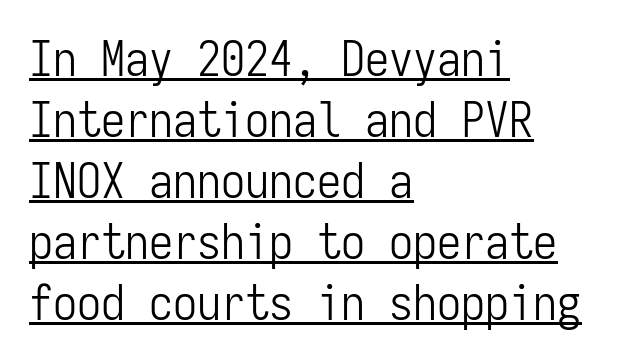
The image shows 48 px light, condensed sans-serif type, upright, monospaced; set left-aligned, normal line spacing (1.27x), normal letter spacing, underlined; low stroke contrast and a medium x-height.
